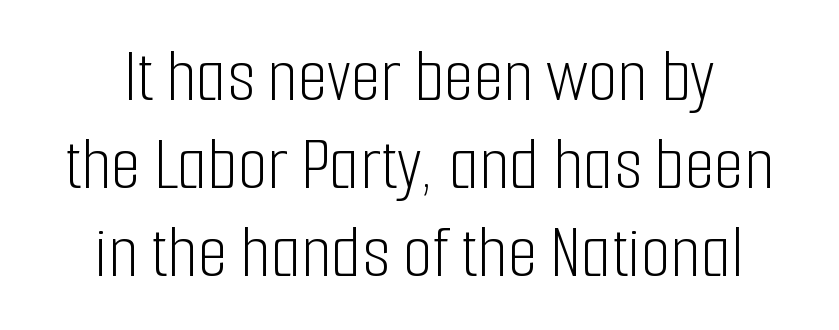
{"serif": "no", "italic": "no", "bold": "no", "weight": "light", "width": "condensed", "stroke_contrast": "low", "x_height": "medium", "monospaced": "no", "underline": "no", "align": "center", "line_spacing": "tight", "line_spacing_ratio": 1.14, "letter_spacing": "normal", "letter_spacing_em": 0.0, "glyph_px": 77}
